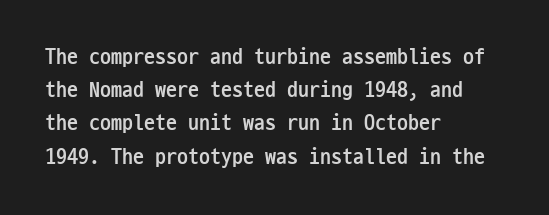
Leading matches the norm, producing a regular column. The area under the type is left untouched. Does extra space separate the letters? No, they use regular spacing. These lines were composed using upright roman letters.
